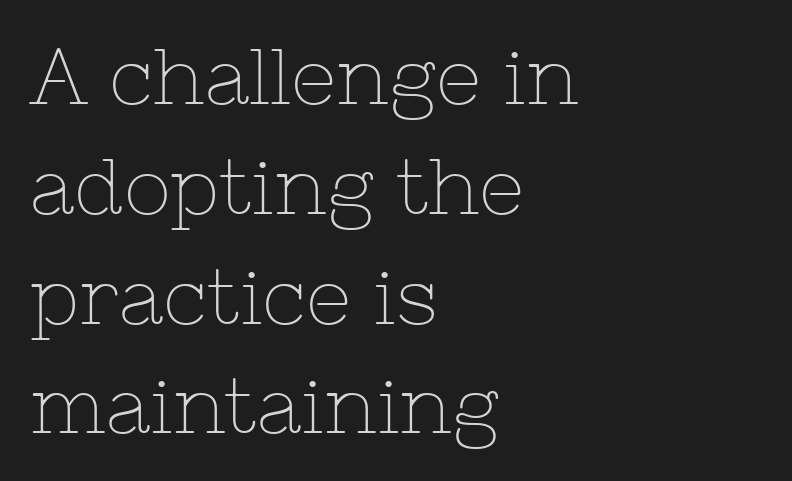
The image shows 79 px thin serif type, upright; set left-aligned, normal line spacing (1.39x), normal letter spacing, not underlined; low stroke contrast and a medium x-height.
